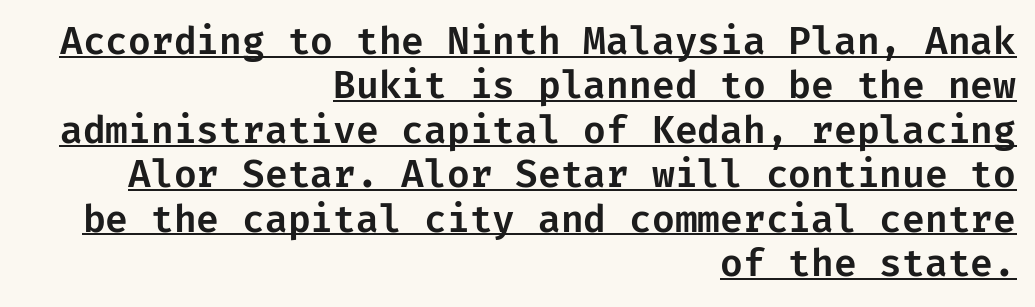
The image shows 37 px sans-serif type, upright; set right-aligned, line spacing 1.2x, normal letter spacing, underlined; low stroke contrast and a medium x-height.
